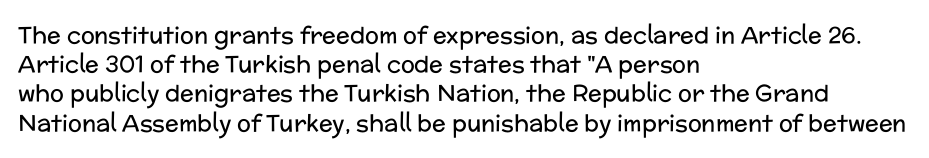
Nothing unusual about the tracking: characters are spaced as the font intends. Caption: multi-line text, flush left, ragged right. How would I describe the line gaps? Plain and ordinary. Unbolded letterforms with no extra heft.
